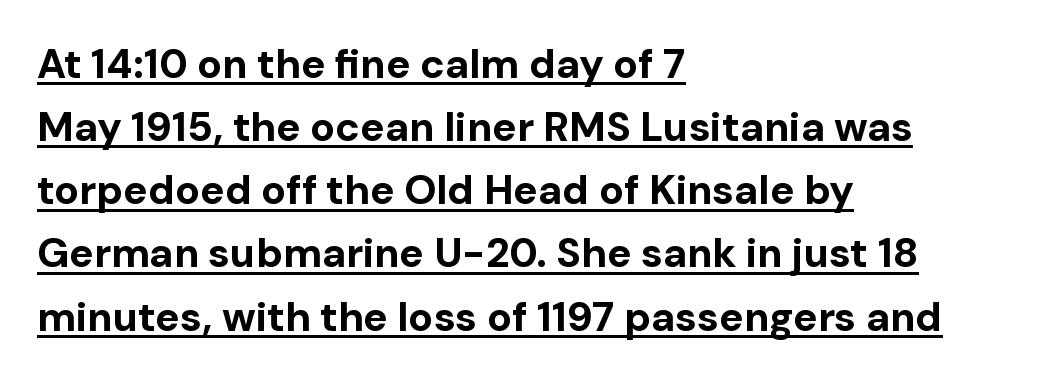
{"serif": "no", "italic": "no", "bold": "yes", "weight": "bold", "width": "normal", "stroke_contrast": "low", "x_height": "medium", "monospaced": "no", "underline": "yes", "align": "left", "line_spacing": "normal", "line_spacing_ratio": 1.54, "letter_spacing": "normal", "letter_spacing_em": 0.0, "glyph_px": 41}
